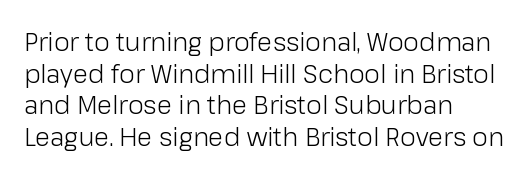
The characters are drawn with everyday or finer stroke widths. The string is rendered with underlining switched off. Leading matches the norm, producing a regular column. This sample uses plain, unmodified letter spacing.
